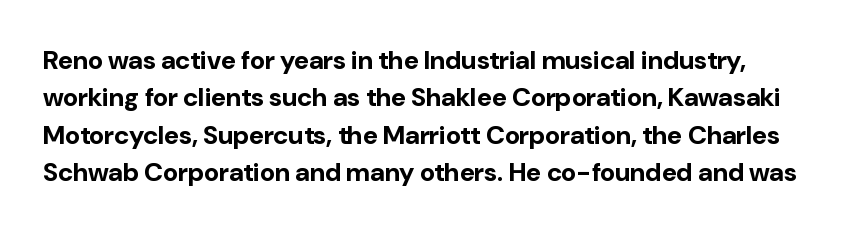
The image shows 26 px bold type, upright; set normal line spacing (1.44x), normal letter spacing, not underlined.
